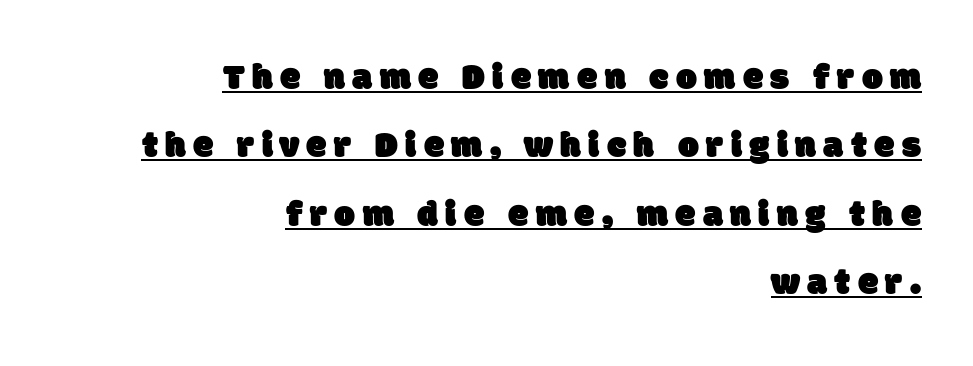
Q: Is the typeface a serif or a sans-serif typeface? A: Sans-serif.
Q: Is the text underlined? A: Yes.
Q: How is the paragraph aligned? A: Right-aligned.
Q: Is the spacing between letters normal or unusually wide? A: Unusually wide.
Q: Width (condensed, normal, or wide)? A: Normal.
Q: Stroke contrast? A: Low.
Q: x-height? A: Large.
Q: Monospaced? A: No.
